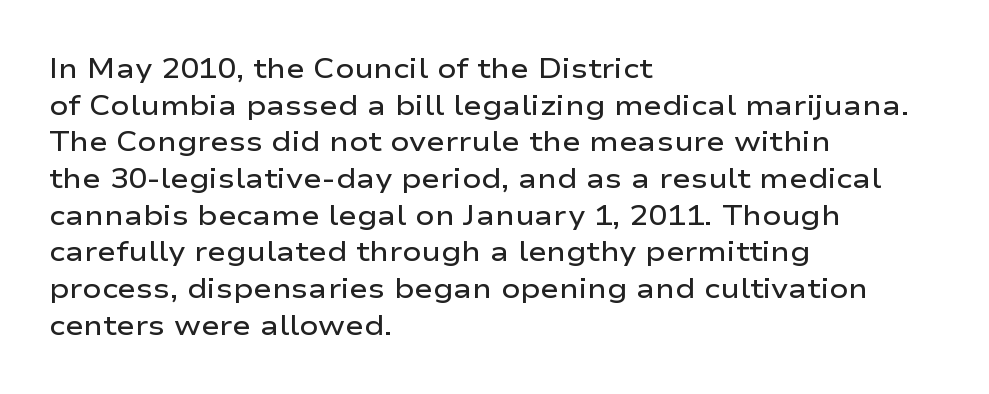
The lines sit at an ordinary, default distance from one another. Spacing verdict: proportional, widths tailored to each character. Compared with a centered layout, this one pins lines to the left instead. The typography opts for an upright posture over an oblique one. No extra tracking has been applied to these lines.
